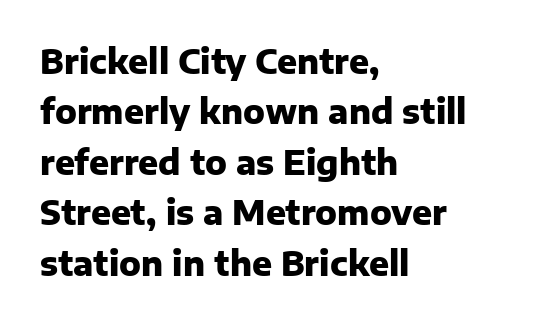
Q: Is the text bold? A: Yes.
Q: Is the text italic (slanted)? A: No, it is upright.
Q: Is the typeface a serif or a sans-serif typeface? A: Sans-serif.
Q: Is the text underlined? A: No.
Q: How is the paragraph aligned? A: Left-aligned.
Q: Is the spacing between letters normal or unusually wide? A: Normal.
Q: Is the spacing between lines tight, normal or loose? A: Normal.
Q: Width (condensed, normal, or wide)? A: Normal.
Q: Stroke contrast? A: Low.
Q: x-height? A: Medium.
Q: Monospaced? A: No.
